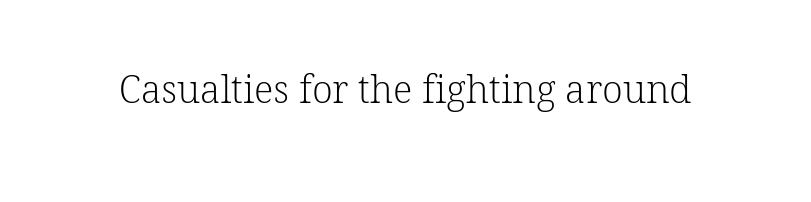
{"serif": "yes", "italic": "no", "bold": "no", "weight": "light", "width": "normal", "stroke_contrast": "low", "x_height": "medium", "monospaced": "no", "underline": "no", "letter_spacing": "normal", "letter_spacing_em": 0.0, "glyph_px": 38}
